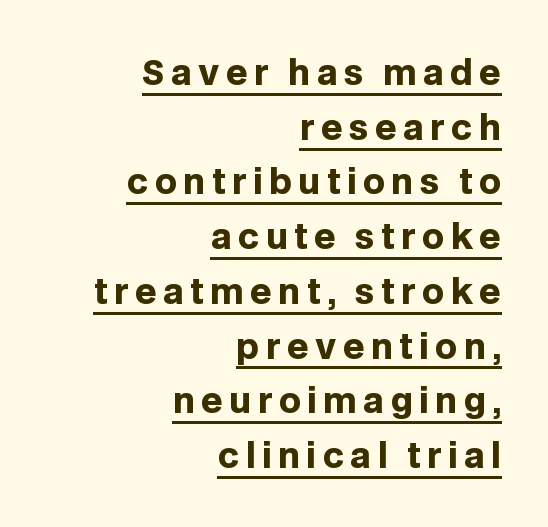
The typesetting leans heavy: a genuine bold. Descenders here cross a horizontal rule under the line. In terms of leading, this rendering sits right in the middle. The face used here is a sans, in the tradition of grotesques and geometrics. The letters advance in unequal steps, a hallmark of proportional type.
